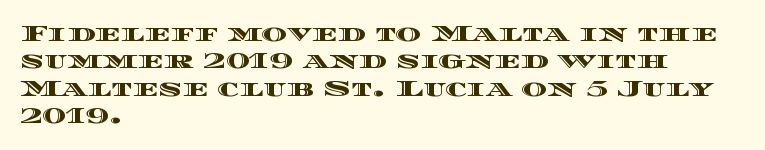
Q: Is the text italic (slanted)? A: No, it is upright.
Q: Is the text underlined? A: No.
Q: How is the paragraph aligned? A: Left-aligned.
Q: Is the spacing between letters normal or unusually wide? A: Normal.
